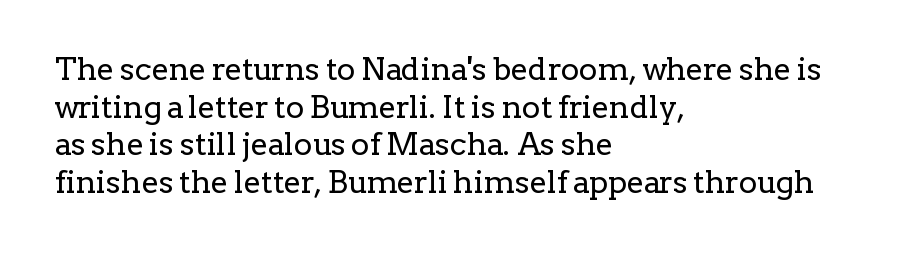
The passage shown has conventional tracking throughout. Is there any slant? The stems are plumb. Is this a sans? No — the strokes have serifs. Words float on clear page, feet unadorned. Is this a fixed-width face? No — the glyphs have proportional, varying widths.
